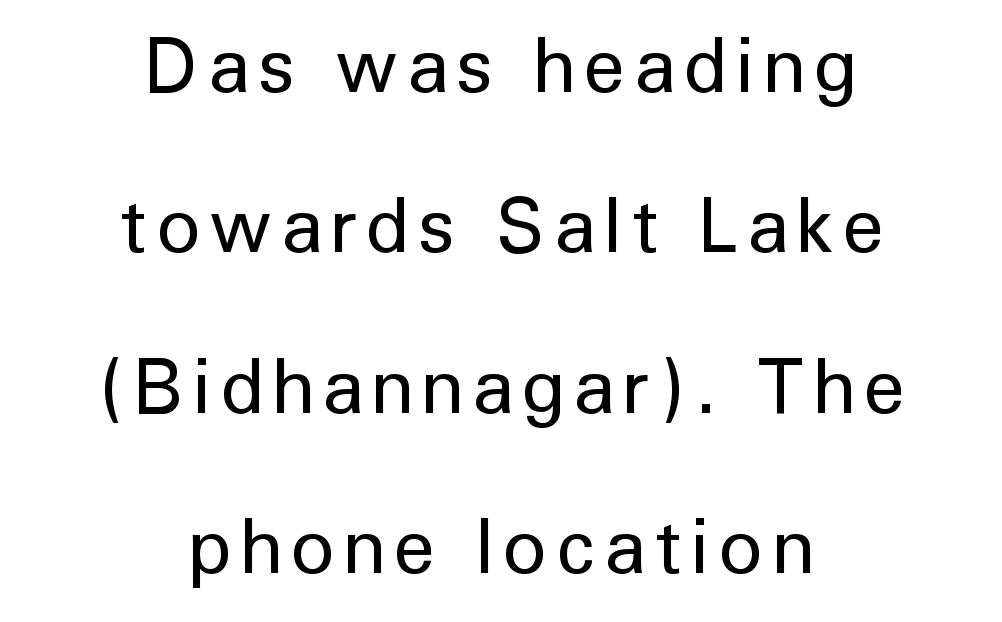
{"serif": "no", "italic": "no", "bold": "no", "weight": "regular", "width": "normal", "stroke_contrast": "low", "x_height": "medium", "monospaced": "no", "underline": "no", "align": "center", "line_spacing": "loose", "line_spacing_ratio": 2.14, "glyph_px": 75}
